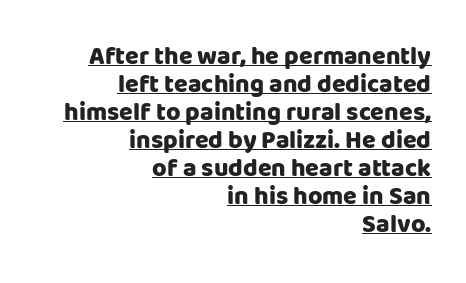
{"italic": "no", "bold": "yes", "underline": "yes", "align": "right", "line_spacing": "tight", "line_spacing_ratio": 1.12, "letter_spacing": "normal", "letter_spacing_em": 0.0, "glyph_px": 25}
